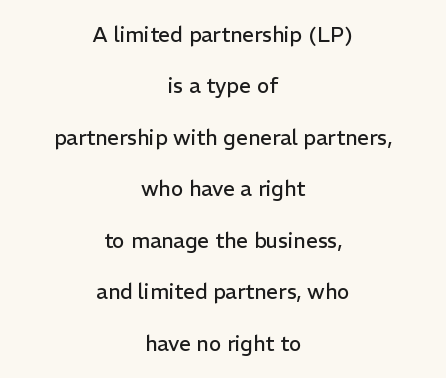
{"italic": "no", "bold": "no", "underline": "no", "align": "center", "line_spacing": "loose", "line_spacing_ratio": 2.45, "letter_spacing": "normal", "letter_spacing_em": 0.0, "glyph_px": 21}
